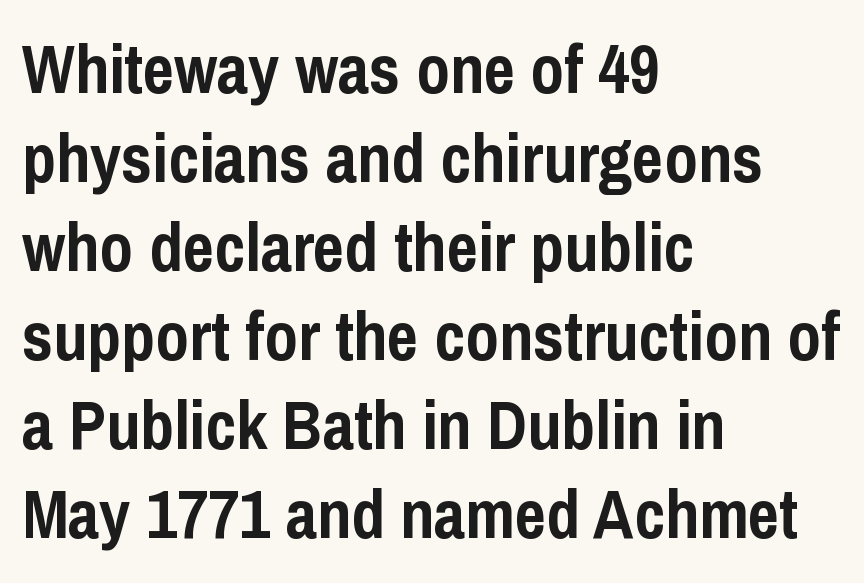
Q: Is the text bold? A: Yes.
Q: Is the text italic (slanted)? A: No, it is upright.
Q: Is the typeface a serif or a sans-serif typeface? A: Sans-serif.
Q: Is the text underlined? A: No.
Q: How is the paragraph aligned? A: Left-aligned.
Q: Is the spacing between letters normal or unusually wide? A: Normal.
Q: Is the spacing between lines tight, normal or loose? A: Normal.
Q: Width (condensed, normal, or wide)? A: Condensed.
Q: Stroke contrast? A: Low.
Q: x-height? A: Medium.
Q: Monospaced? A: No.
